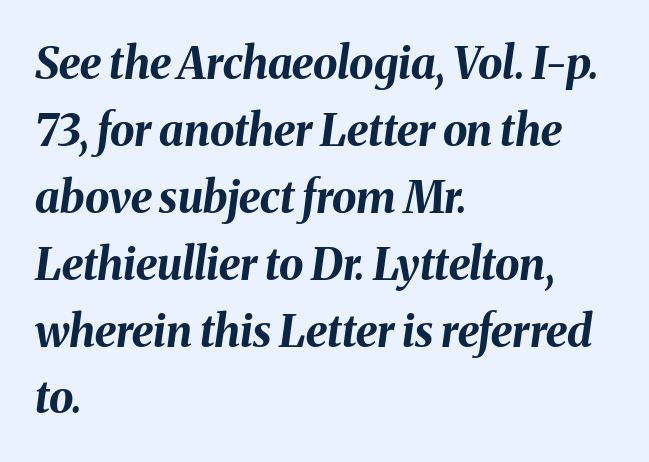
{"italic": "yes", "lean": "right", "slant_degrees": 8, "bold": "yes", "weight": "bold", "width": "normal", "stroke_contrast": "medium", "x_height": "medium", "monospaced": "no", "underline": "no", "align": "left", "line_spacing": "normal", "line_spacing_ratio": 1.52, "letter_spacing": "normal", "letter_spacing_em": 0.0, "glyph_px": 44}
